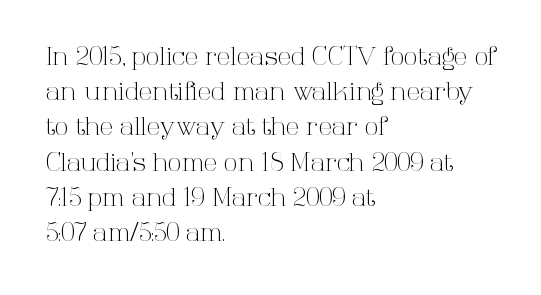
The image shows 25 px text type, upright; set left-aligned, normal line spacing (1.41x), normal letter spacing, not underlined.
